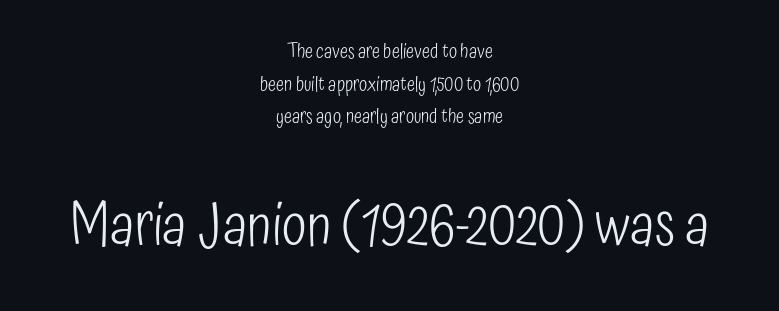
The rendering uses natural spacing where letterforms have individual widths. Caption: standard tracking, unaltered. Of the two passages, the one underneath uses the larger point size. The compositor balanced each line on the midline. Posture: upright roman.
